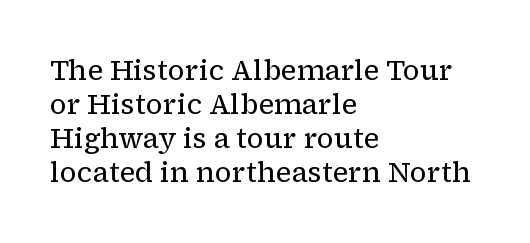
Q: Is the text bold? A: No.
Q: Is the text italic (slanted)? A: No, it is upright.
Q: Is the typeface a serif or a sans-serif typeface? A: Serif.
Q: Is the text underlined? A: No.
Q: How is the paragraph aligned? A: Left-aligned.
Q: Is the spacing between letters normal or unusually wide? A: Normal.
Q: Width (condensed, normal, or wide)? A: Normal.
Q: Stroke contrast? A: Low.
Q: x-height? A: Medium.
Q: Monospaced? A: No.
